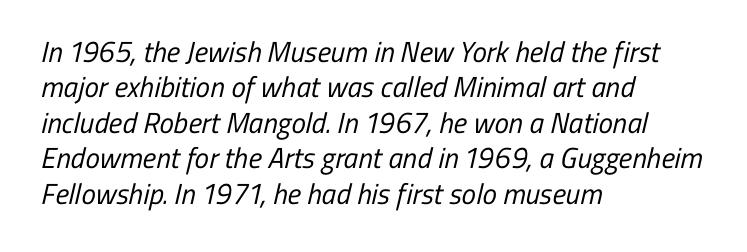
Q: Is the text bold? A: No.
Q: Is the typeface a serif or a sans-serif typeface? A: Sans-serif.
Q: Is the text underlined? A: No.
Q: How is the paragraph aligned? A: Left-aligned.
Q: Is the spacing between letters normal or unusually wide? A: Normal.
Q: Width (condensed, normal, or wide)? A: Condensed.
Q: Stroke contrast? A: Low.
Q: x-height? A: Medium.
Q: Monospaced? A: No.
